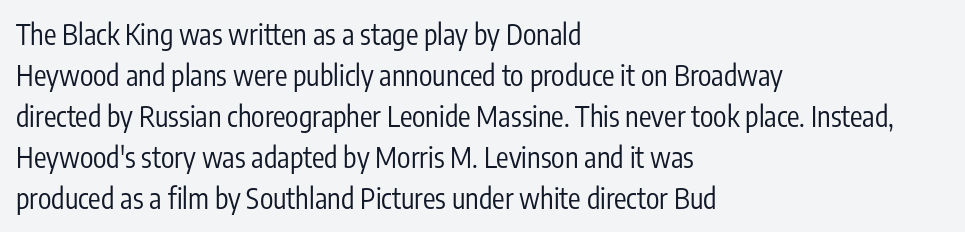
The image shows 28 px regular-weight, condensed sans-serif type, upright; set left-aligned, normal line spacing (1.46x), normal letter spacing, not underlined; low stroke contrast and a medium x-height.
